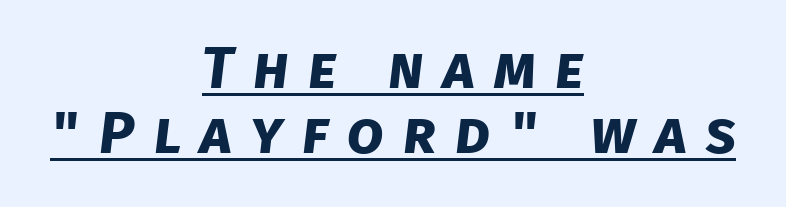
The image shows 59 px bold sans-serif type; set centered, tight line spacing (1.1x), unusually wide letter spacing (+0.32 em), underlined; low stroke contrast and a large x-height.
